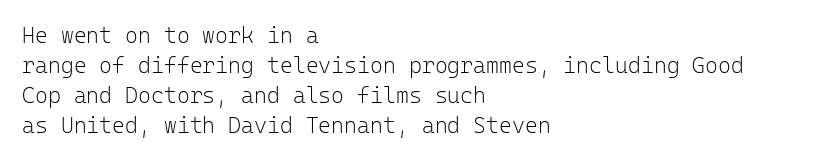
{"italic": "no", "bold": "no", "underline": "no", "align": "left", "line_spacing": "normal", "line_spacing_ratio": 1.37, "letter_spacing": "normal", "letter_spacing_em": 0.0, "glyph_px": 22}
